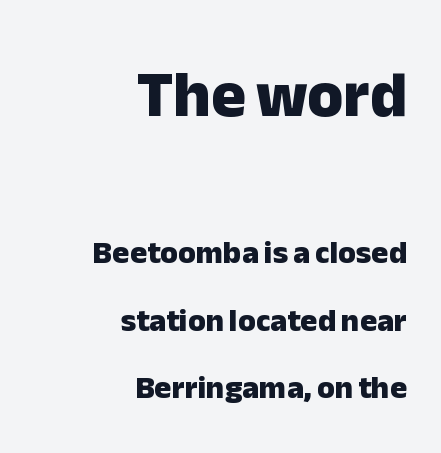
The image shows 65 px heavy sans-serif type, upright; set right-aligned, loose line spacing (2.11x), normal letter spacing, not underlined; the first (top) block is 2.03x larger; low stroke contrast and a medium x-height.
